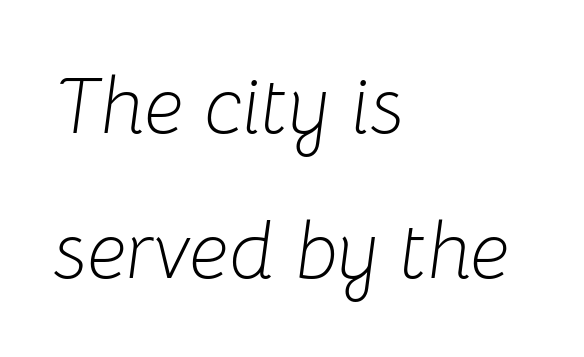
{"italic": "yes", "lean": "right", "slant_degrees": 8, "bold": "no", "weight": "light", "width": "normal", "stroke_contrast": "low", "x_height": "medium", "monospaced": "no", "underline": "no", "align": "left", "line_spacing_ratio": 1.81, "letter_spacing": "normal", "letter_spacing_em": 0.0, "glyph_px": 80}
